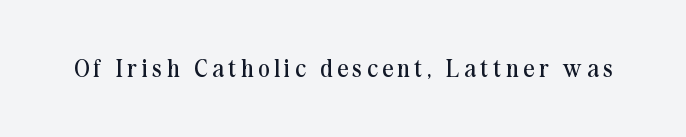
{"italic": "no", "bold": "no", "underline": "no", "letter_spacing": "wide", "letter_spacing_em": 0.2, "glyph_px": 24}
